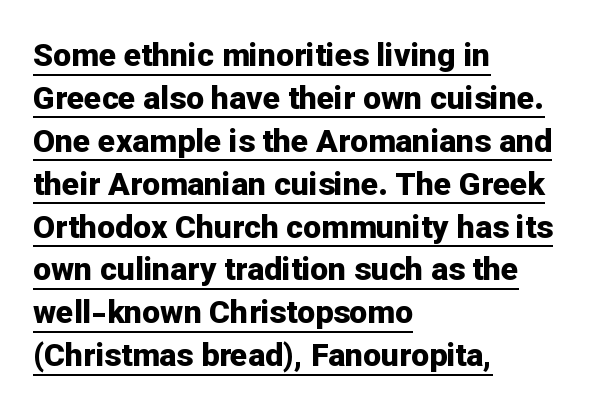
Note: no serifs on the glyphs. Typesetter's note: full bold, strokes at maximum text heaviness. Compared with a centered layout, this one pins lines to the left instead. Decoration check: the copy is underlined. Posture: vertical.
